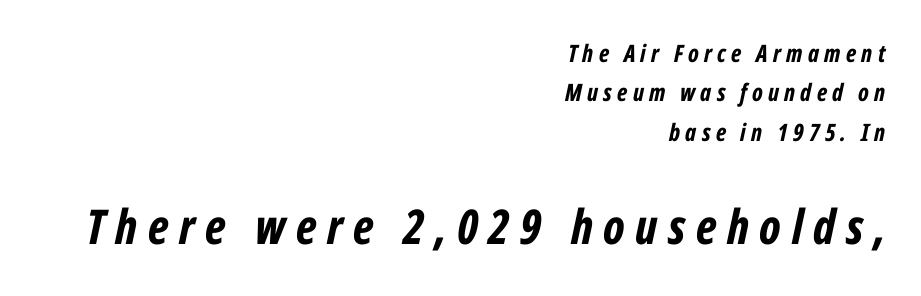
Students, this is bold: see how much ink each stroke carries. Compare the two chunks: the lower has the greater cap height. Decoration check: the copy has no underline. Casual observation: everything's shoved over to the right. Regular leading. These lines were composed using italics.
